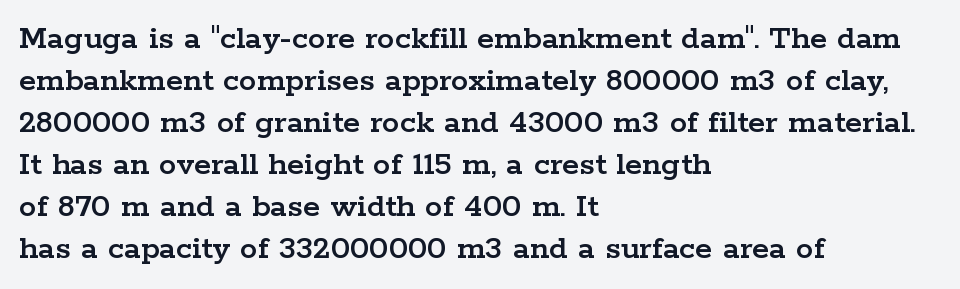
Type without underlining. Is this a sans? No — the strokes have serifs. In terms of posture, this sample is upright. The line texture is even and compact thanks to regular tracking.
